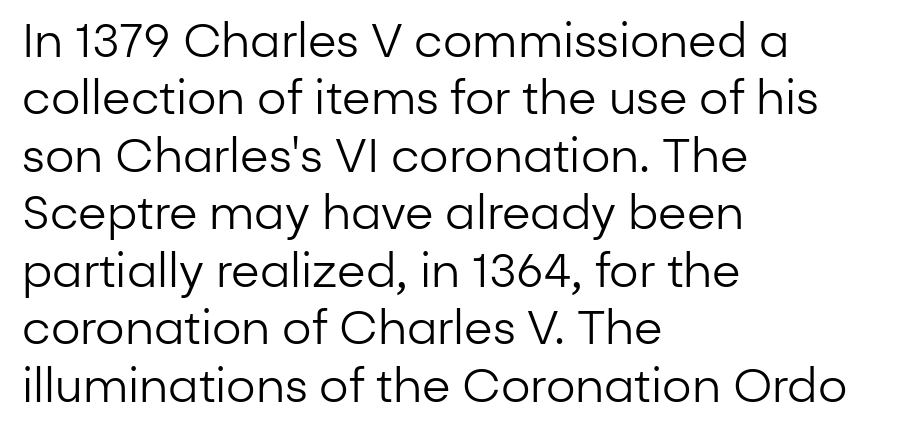
{"serif": "no", "italic": "no", "bold": "no", "weight": "regular", "width": "normal", "stroke_contrast": "low", "x_height": "medium", "monospaced": "no", "underline": "no", "align": "left", "line_spacing": "normal", "line_spacing_ratio": 1.25, "letter_spacing": "normal", "letter_spacing_em": 0.0, "glyph_px": 46}
